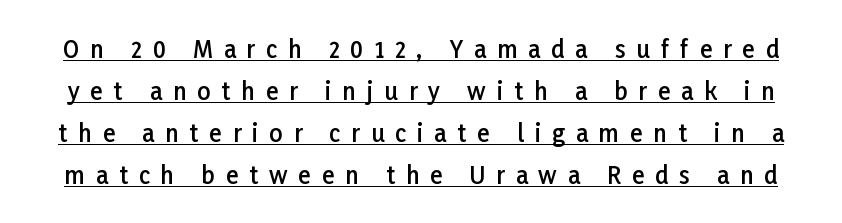
Q: Is the text bold? A: Semi-bold.
Q: Is the text italic (slanted)? A: No, it is upright.
Q: Is the text underlined? A: Yes.
Q: Is the spacing between letters normal or unusually wide? A: Unusually wide.
